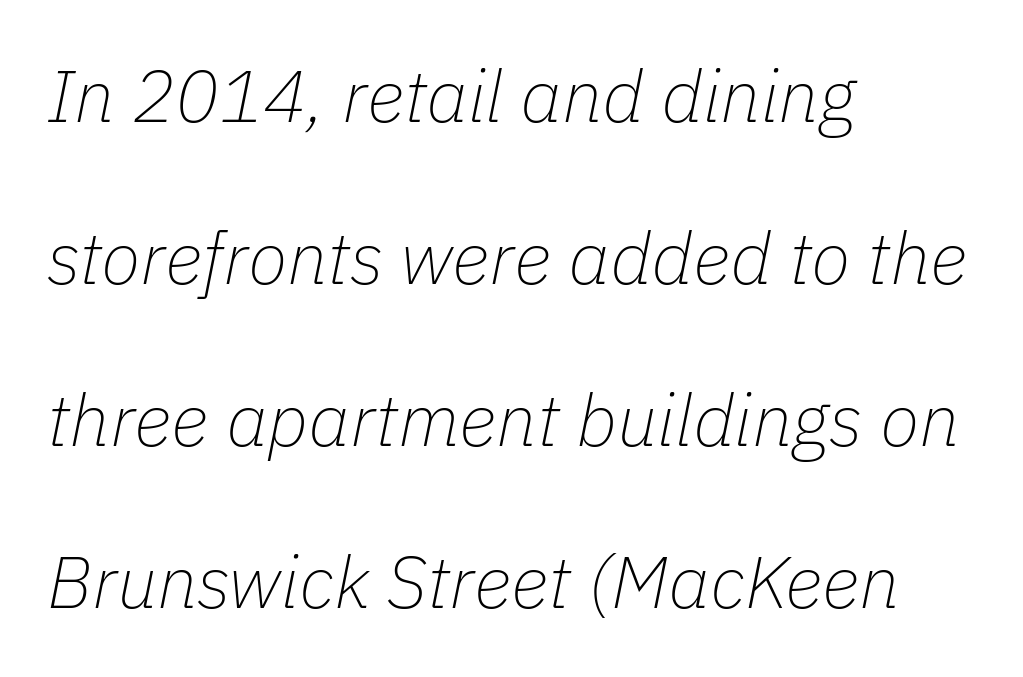
The image shows 73 px thin type, italic (leaning right); set left-aligned, loose line spacing (2.22x), normal letter spacing, not underlined; low stroke contrast and a medium x-height.
